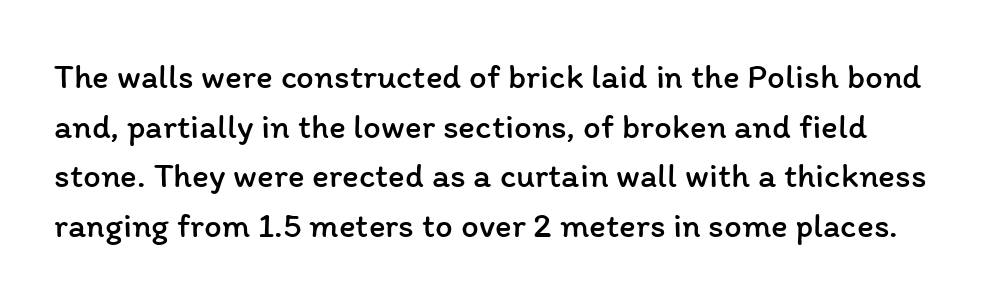
A normal amount of white space separates one row of letters from the next. Posture: upright roman. A bare baseline throughout the passage. Do the characters align in a grid? No, the font is proportional.
